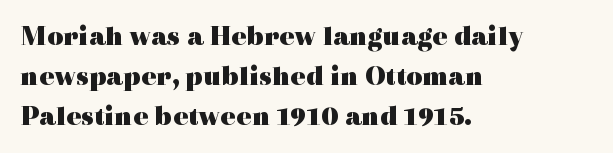
{"serif": "yes", "italic": "no", "bold": "yes", "weight": "heavy", "width": "wide", "x_height": "medium", "monospaced": "no", "underline": "no", "align": "left", "line_spacing": "normal", "line_spacing_ratio": 1.43, "letter_spacing": "normal", "letter_spacing_em": 0.0, "glyph_px": 28}
